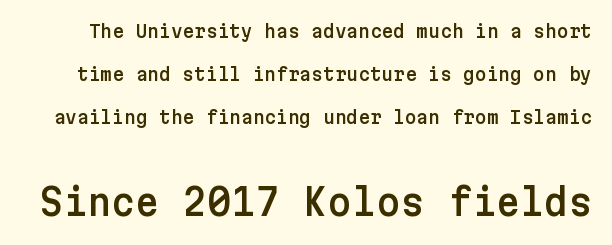
Q: Is the text italic (slanted)? A: No, it is upright.
Q: Is the typeface a serif or a sans-serif typeface? A: Sans-serif.
Q: Is the text underlined? A: No.
Q: Is the spacing between letters normal or unusually wide? A: Normal.
Q: Is the spacing between lines tight, normal or loose? A: Loose.
Q: Which block of text is set in a larger size, the first (top) or the second (bottom)? A: The second (bottom) one.
Q: Width (condensed, normal, or wide)? A: Normal.
Q: Stroke contrast? A: Low.
Q: x-height? A: Medium.
